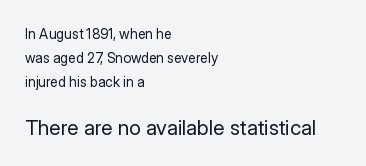
There is no visible air inserted between adjacent glyphs. The font is comparable to plain body text, perhaps lighter. The axis of the letterforms is exactly vertical. Bare-footed words on every line.
